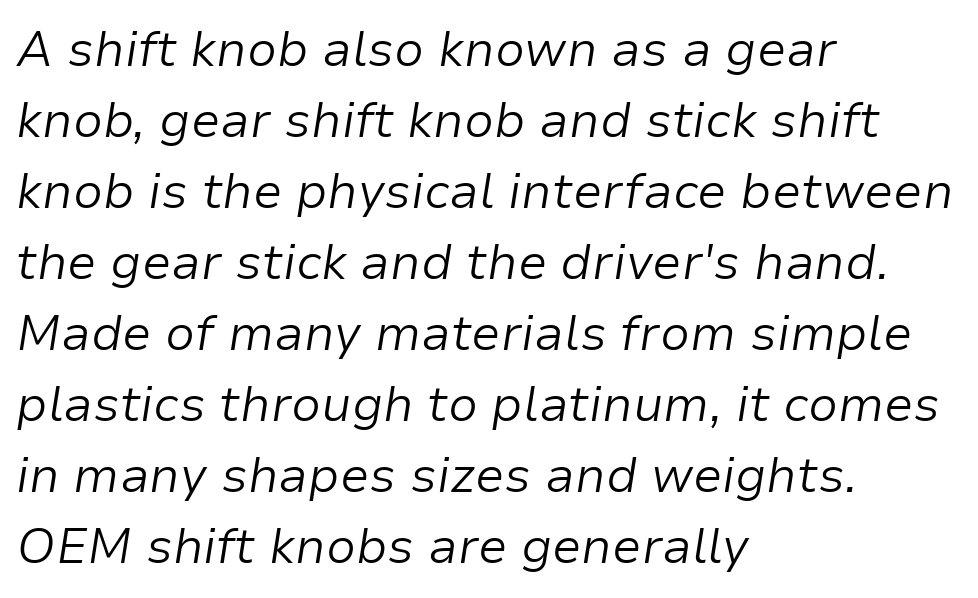
{"italic": "yes", "lean": "right", "slant_degrees": 9, "bold": "no", "weight": "light", "width": "normal", "stroke_contrast": "low", "x_height": "medium", "monospaced": "no", "underline": "no", "align": "left", "line_spacing": "normal", "line_spacing_ratio": 1.45, "letter_spacing": "normal", "letter_spacing_em": 0.0, "glyph_px": 49}
